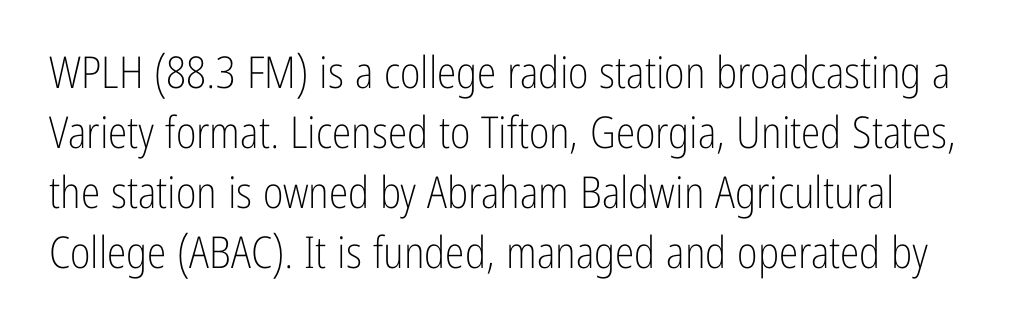
Q: Is the text bold? A: No.
Q: Is the text italic (slanted)? A: No, it is upright.
Q: Is the typeface a serif or a sans-serif typeface? A: Sans-serif.
Q: Is the text underlined? A: No.
Q: Is the spacing between letters normal or unusually wide? A: Normal.
Q: Is the spacing between lines tight, normal or loose? A: Normal.
Q: Width (condensed, normal, or wide)? A: Condensed.
Q: Stroke contrast? A: Low.
Q: x-height? A: Medium.
Q: Monospaced? A: No.
